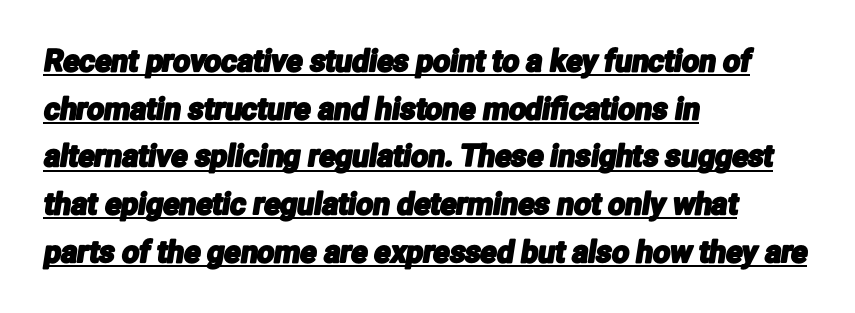
The image shows 30 px condensed sans-serif type; set left-aligned, normal line spacing (1.59x), normal letter spacing, underlined; low stroke contrast and a medium x-height.
